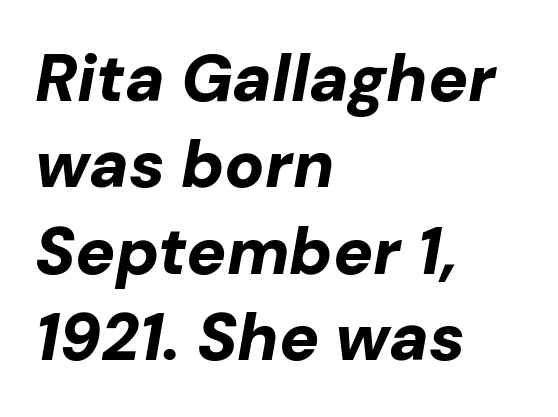
Q: Is the text bold? A: Yes.
Q: Is the text italic (slanted)? A: Yes, it leans right by about 10 degrees.
Q: Is the text underlined? A: No.
Q: How is the paragraph aligned? A: Left-aligned.
Q: Is the spacing between letters normal or unusually wide? A: Normal.
Q: Is the spacing between lines tight, normal or loose? A: Normal.
Q: Width (condensed, normal, or wide)? A: Normal.
Q: Stroke contrast? A: Low.
Q: x-height? A: Medium.
Q: Monospaced? A: No.
